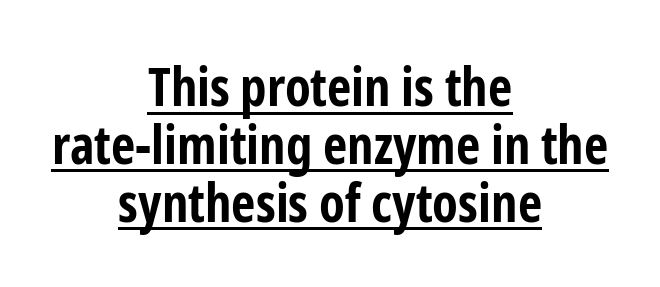
The image shows 53 px bold, condensed sans-serif type, upright; set centered, tight line spacing (1.09x), normal letter spacing, underlined; low stroke contrast and a medium x-height.
